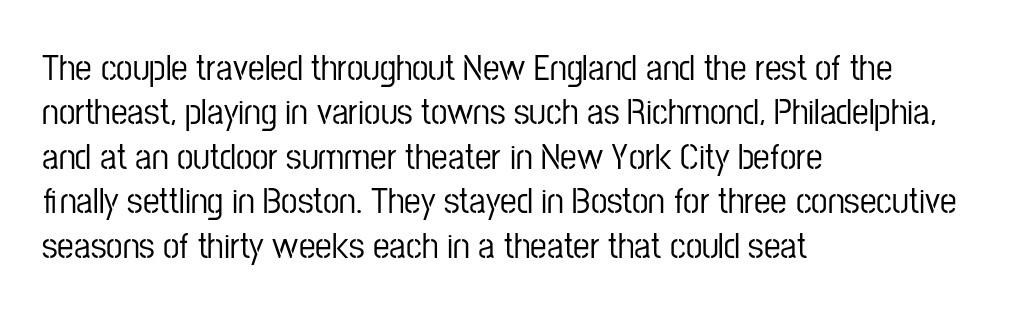
The image shows 37 px condensed sans-serif type, upright; set left-aligned, line spacing 1.2x, normal letter spacing, not underlined; low stroke contrast and a medium x-height.
